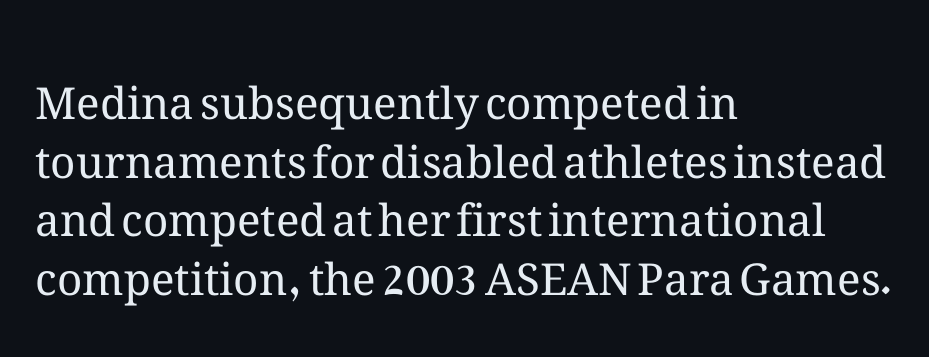
The image shows 44 px regular-weight type, upright; set left-aligned, normal line spacing (1.33x), normal letter spacing, not underlined; medium stroke contrast and a medium x-height.
